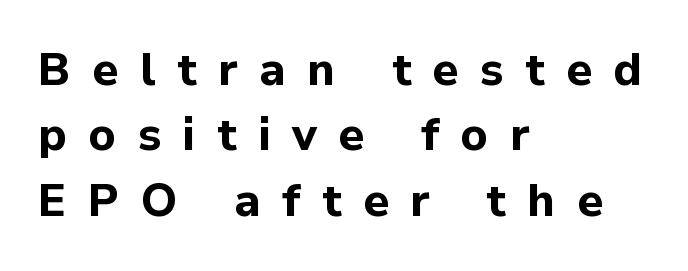
Evenly set lines give the paragraph a standard silhouette. Letters rest on an invisible, unmarked baseline. The letters carry no serifs — their stems end cleanly without finishing strokes. Weight check: bold — yes, fully. These lines are set flush left with a ragged right edge. Words appear elongated and porous because spacing is wide.
